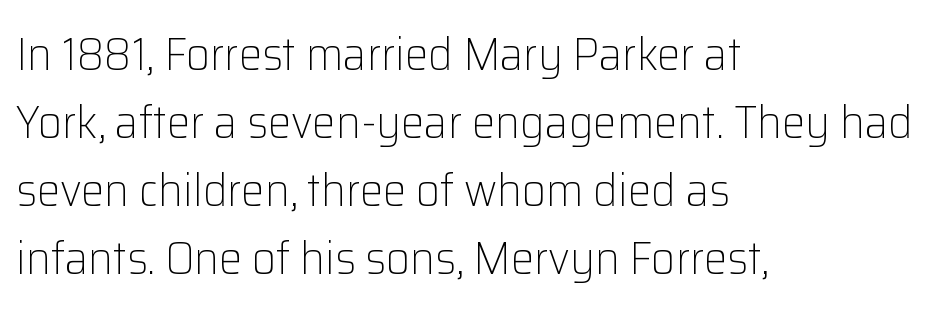
The image shows 47 px light sans-serif type, upright; set left-aligned, normal line spacing (1.45x), normal letter spacing, not underlined; low stroke contrast and a medium x-height.
